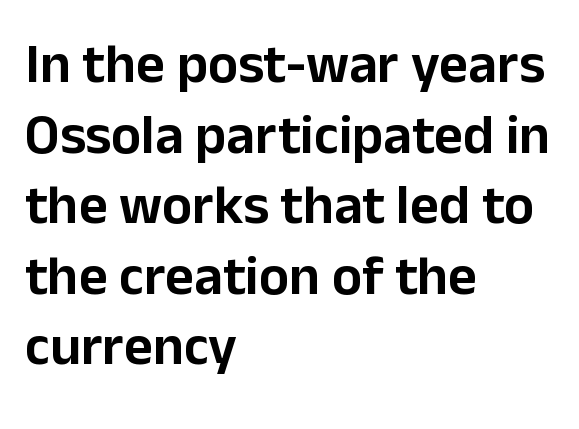
Q: Is the text italic (slanted)? A: No, it is upright.
Q: Is the typeface a serif or a sans-serif typeface? A: Sans-serif.
Q: Is the text underlined? A: No.
Q: How is the paragraph aligned? A: Left-aligned.
Q: Is the spacing between letters normal or unusually wide? A: Normal.
Q: Is the spacing between lines tight, normal or loose? A: Normal.
Q: Width (condensed, normal, or wide)? A: Normal.
Q: Stroke contrast? A: Low.
Q: x-height? A: Medium.
Q: Monospaced? A: No.
